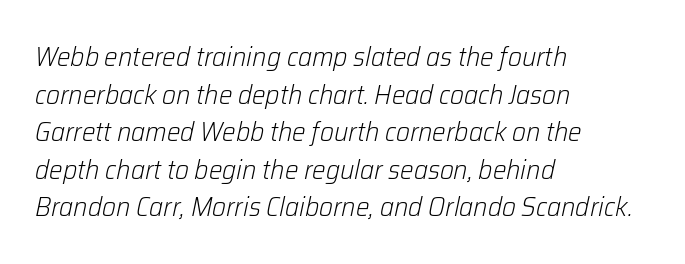
If you drew a ruler down the left edge, every line would touch it. Designer's note — italics engaged. The specimen omits any rule beneath the text block's lines. Students, observe: this is what conventionally led text looks like. Compared with a typical body face, this is equally light or lighter still.
